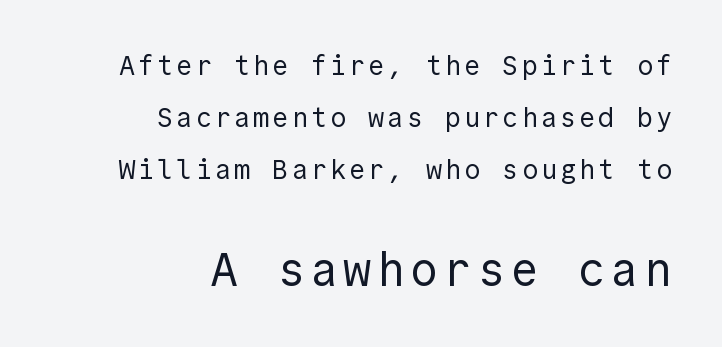
Q: Is the text bold? A: No.
Q: Is the text italic (slanted)? A: No, it is upright.
Q: Is the typeface a serif or a sans-serif typeface? A: Sans-serif.
Q: Is the text underlined? A: No.
Q: How is the paragraph aligned? A: Right-aligned.
Q: Is the spacing between lines tight, normal or loose? A: Loose.
Q: Which block of text is set in a larger size, the first (top) or the second (bottom)? A: The second (bottom) one.
Q: Width (condensed, normal, or wide)? A: Normal.
Q: x-height? A: Medium.
